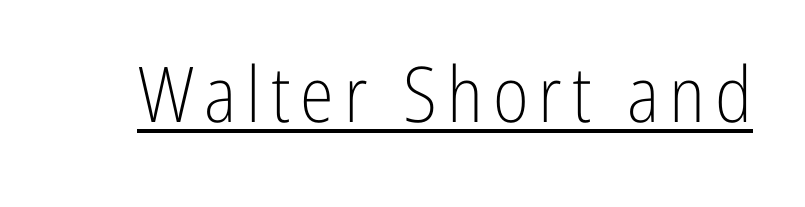
Q: Is the text bold? A: No.
Q: Is the text italic (slanted)? A: No, it is upright.
Q: Is the typeface a serif or a sans-serif typeface? A: Sans-serif.
Q: Is the text underlined? A: Yes.
Q: Width (condensed, normal, or wide)? A: Condensed.
Q: Stroke contrast? A: Low.
Q: x-height? A: Medium.
Q: Monospaced? A: No.
